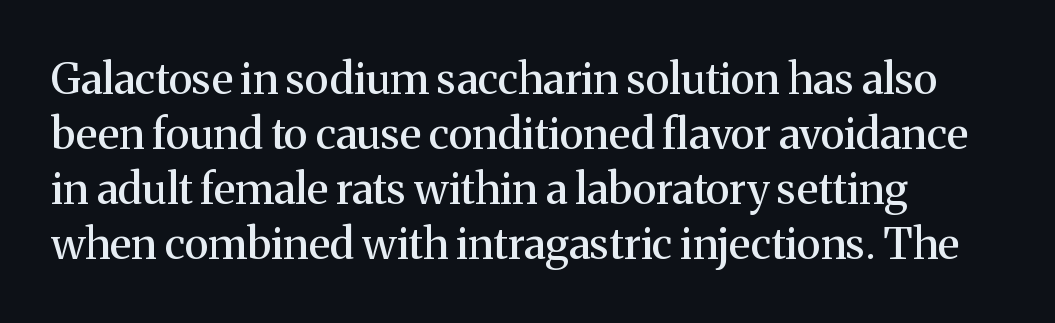
The rag falls on the right side of this text block. Italic? Not at all — the glyphs are vertical. The horizontal fit of the characters is conventional and even. Proportional: the letters do not fall into vertical columns. The characters display serif detailing at their extremities.
